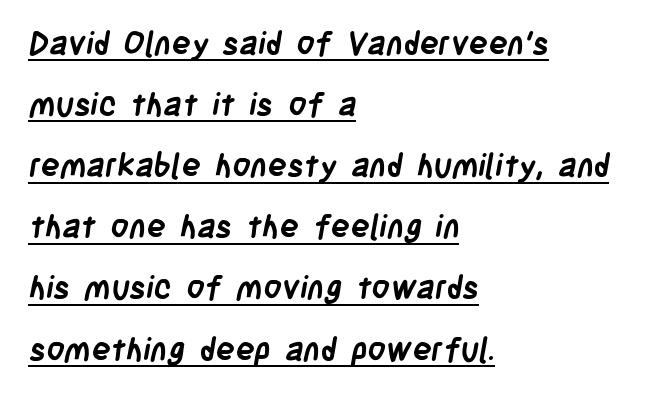
{"serif": "no", "bold": "yes", "weight": "semibold", "width": "condensed", "stroke_contrast": "low", "x_height": "large", "monospaced": "no", "underline": "yes", "align": "left", "line_spacing": "loose", "line_spacing_ratio": 1.91, "letter_spacing": "normal", "letter_spacing_em": 0.0, "glyph_px": 32}
